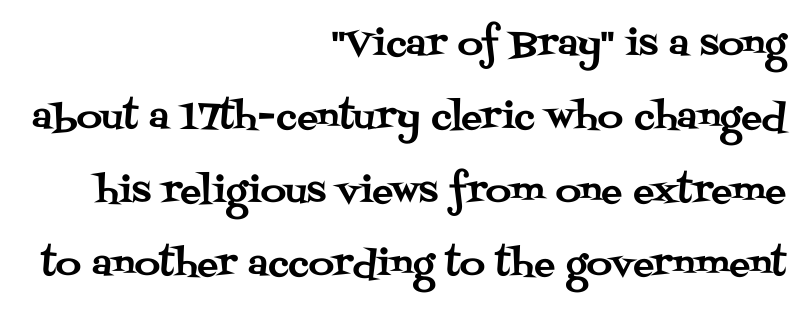
The image shows 35 px serif type, upright; set right-aligned, loose line spacing (2.1x), normal letter spacing, not underlined; medium stroke contrast and a large x-height.
